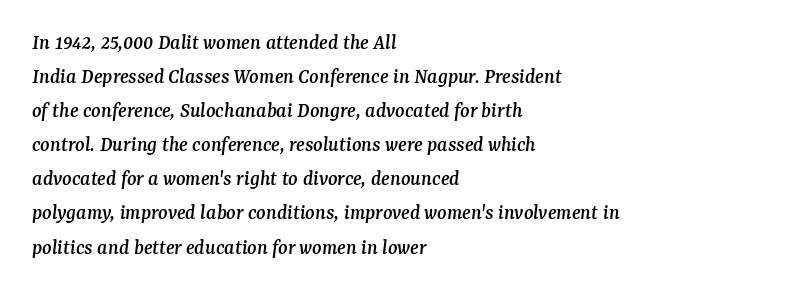
Compared with a centered layout, this one pins lines to the left instead. Students, note that the glyphs here touch the page at normal intervals. Characters are canted at an angle relative to the baseline's perpendicular. Check the space under the baseline: it is left empty.
